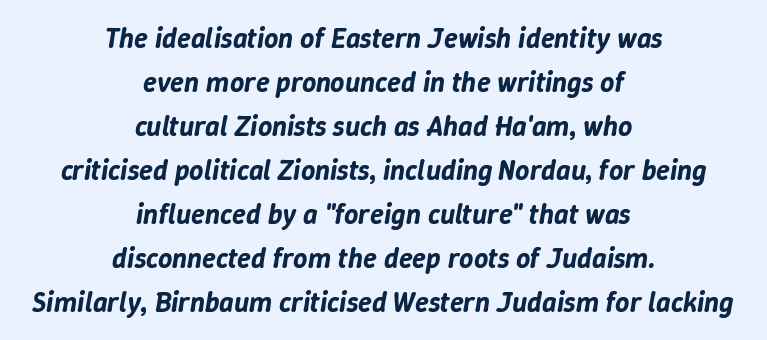
Q: Is the text italic (slanted)? A: Yes, it leans right by about 9 degrees.
Q: Is the text underlined? A: No.
Q: How is the paragraph aligned? A: Centered.
Q: Is the spacing between letters normal or unusually wide? A: Normal.
Q: Is the spacing between lines tight, normal or loose? A: Normal.
Q: Width (condensed, normal, or wide)? A: Normal.
Q: Stroke contrast? A: Low.
Q: x-height? A: Medium.
Q: Monospaced? A: No.
